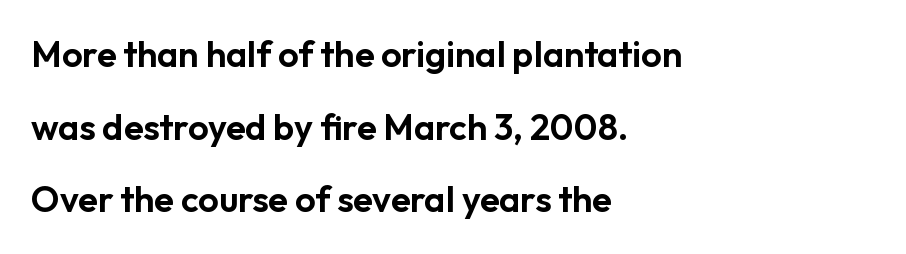
Q: Is the text italic (slanted)? A: No, it is upright.
Q: Is the typeface a serif or a sans-serif typeface? A: Sans-serif.
Q: Is the text underlined? A: No.
Q: How is the paragraph aligned? A: Left-aligned.
Q: Is the spacing between letters normal or unusually wide? A: Normal.
Q: Is the spacing between lines tight, normal or loose? A: Loose.
Q: Width (condensed, normal, or wide)? A: Normal.
Q: Stroke contrast? A: Low.
Q: x-height? A: Medium.
Q: Monospaced? A: No.
